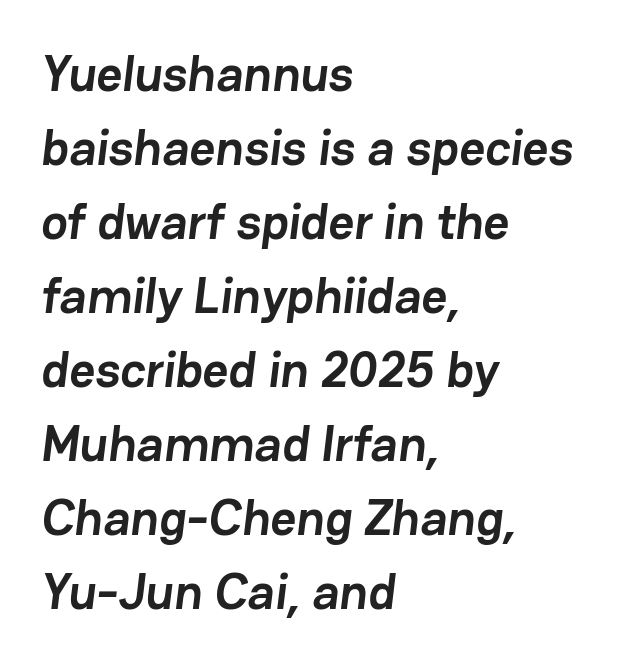
{"serif": "no", "bold": "yes", "weight": "semibold", "width": "normal", "stroke_contrast": "low", "x_height": "medium", "monospaced": "no", "underline": "no", "align": "left", "line_spacing": "normal", "line_spacing_ratio": 1.48, "letter_spacing": "normal", "letter_spacing_em": 0.0, "glyph_px": 50}
